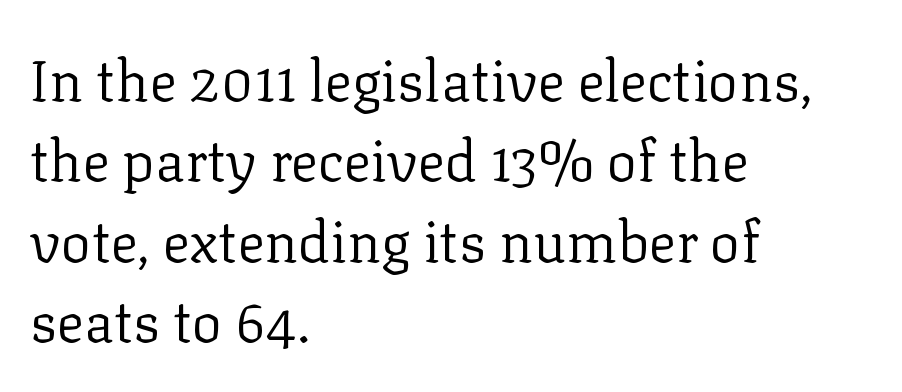
Q: Is the text bold? A: No.
Q: Is the text italic (slanted)? A: No, it is upright.
Q: Is the typeface a serif or a sans-serif typeface? A: Serif.
Q: Is the text underlined? A: No.
Q: How is the paragraph aligned? A: Left-aligned.
Q: Is the spacing between letters normal or unusually wide? A: Normal.
Q: Is the spacing between lines tight, normal or loose? A: Normal.
Q: Width (condensed, normal, or wide)? A: Normal.
Q: Stroke contrast? A: Low.
Q: x-height? A: Medium.
Q: Monospaced? A: No.
